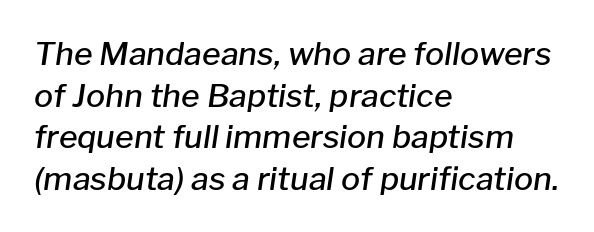
{"italic": "yes", "lean": "right", "slant_degrees": 8, "bold": "semi", "weight": "semibold", "width": "normal", "stroke_contrast": "low", "x_height": "medium", "monospaced": "no", "underline": "no", "align": "left", "line_spacing": "normal", "line_spacing_ratio": 1.3, "letter_spacing": "normal", "letter_spacing_em": 0.0, "glyph_px": 32}
